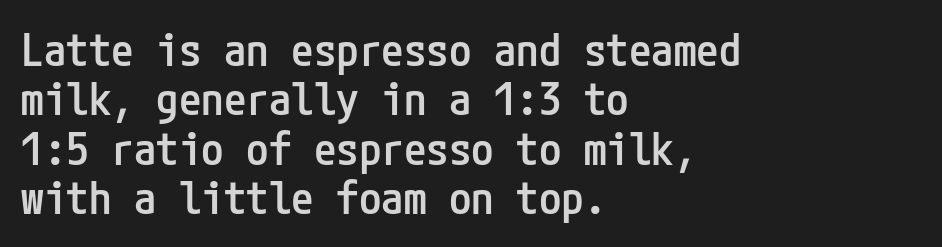
The image shows 45 px semibold, condensed sans-serif type, upright; set left-aligned, tight line spacing (1.1x), normal letter spacing, not underlined; low stroke contrast and a medium x-height.
